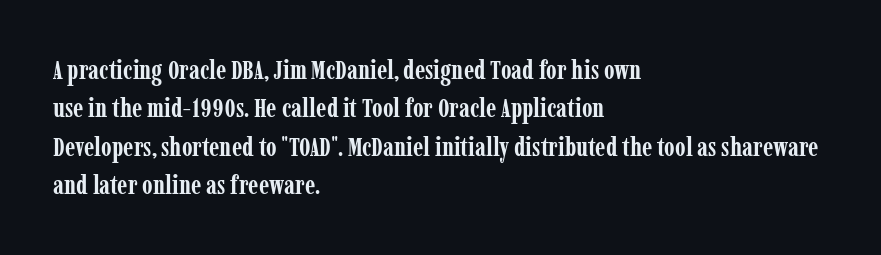
The image shows 27 px bold type, upright; set left-aligned, normal line spacing (1.42x), normal letter spacing, not underlined.
